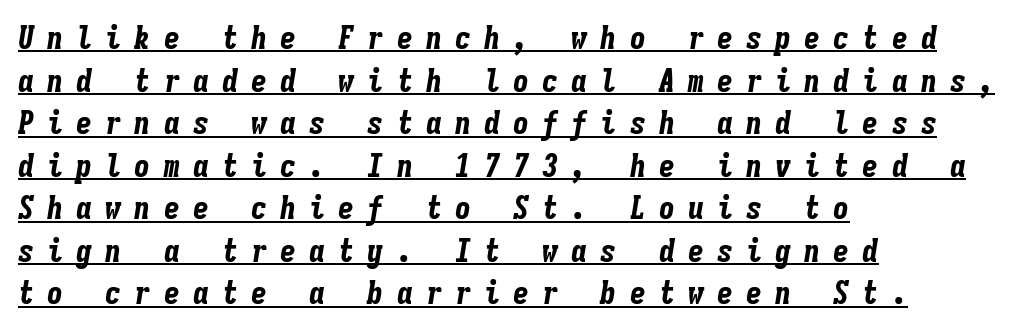
Q: Is the text bold? A: Yes.
Q: Is the text italic (slanted)? A: Yes, it leans right by about 9 degrees.
Q: Is the text underlined? A: Yes.
Q: How is the paragraph aligned? A: Left-aligned.
Q: Is the spacing between letters normal or unusually wide? A: Unusually wide.
Q: Is the spacing between lines tight, normal or loose? A: Normal.
Q: Width (condensed, normal, or wide)? A: Condensed.
Q: Stroke contrast? A: Low.
Q: x-height? A: Medium.
Q: Monospaced? A: Yes.
